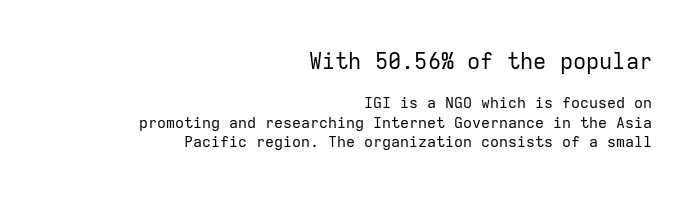
The image shows 22 px text type, upright; set right-aligned, normal line spacing (1.3x), normal letter spacing, not underlined; the first (top) block is 1.47x larger.
